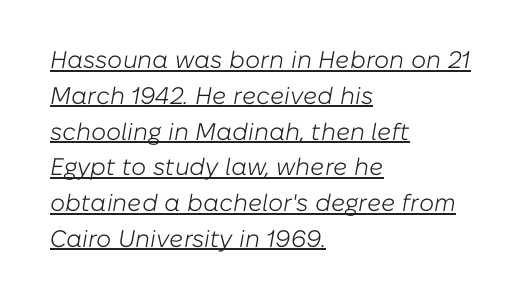
The image shows 24 px text type, italic (leaning right); set left-aligned, normal line spacing (1.49x), normal letter spacing, underlined.
